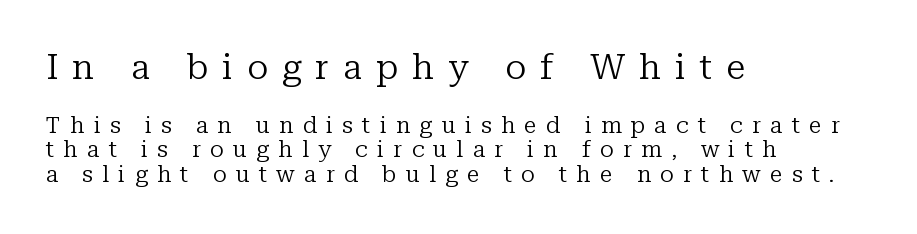
The paragraph shown leans on its left margin. Look at the bottom of the vertical strokes: they flare into serifs here. In terms of leading, this rendering errs on the cramped side. The rendering shrinks the type as you move from the upper chunk to the lower.
